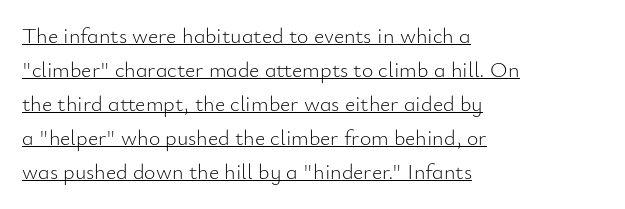
The image shows 22 px text type, upright; set left-aligned, normal line spacing (1.55x), normal letter spacing, underlined.
